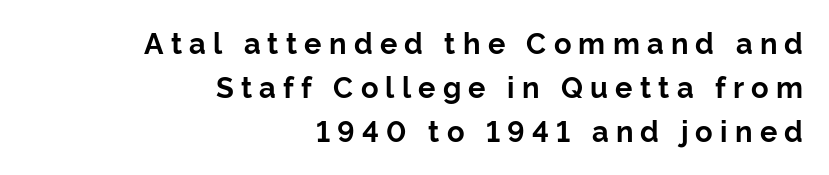
Horizontal alignment here is rightward, an uncommon choice for prose. You could only call the tracking loose — the letters float apart. Think of a printed novel: that variable character pitch is what you see here. Leading: standard.
